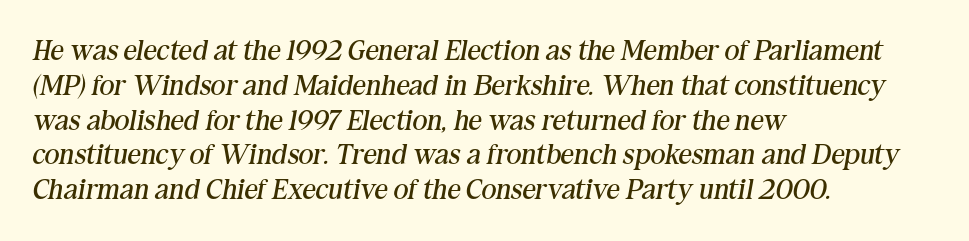
Q: Is the text bold? A: No.
Q: Is the text italic (slanted)? A: Yes, it leans right by about 10 degrees.
Q: Is the typeface a serif or a sans-serif typeface? A: Serif.
Q: Is the text underlined? A: No.
Q: How is the paragraph aligned? A: Left-aligned.
Q: Is the spacing between letters normal or unusually wide? A: Normal.
Q: Width (condensed, normal, or wide)? A: Normal.
Q: Stroke contrast? A: Medium.
Q: x-height? A: Medium.
Q: Monospaced? A: No.
